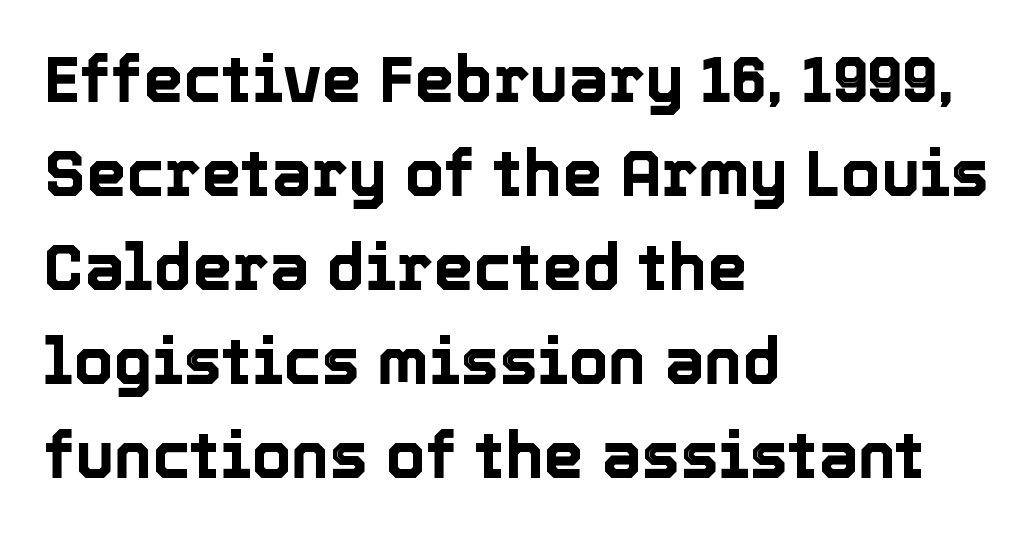
The image shows 64 px text type, upright; set left-aligned, normal line spacing (1.47x), normal letter spacing, not underlined; a medium x-height.
